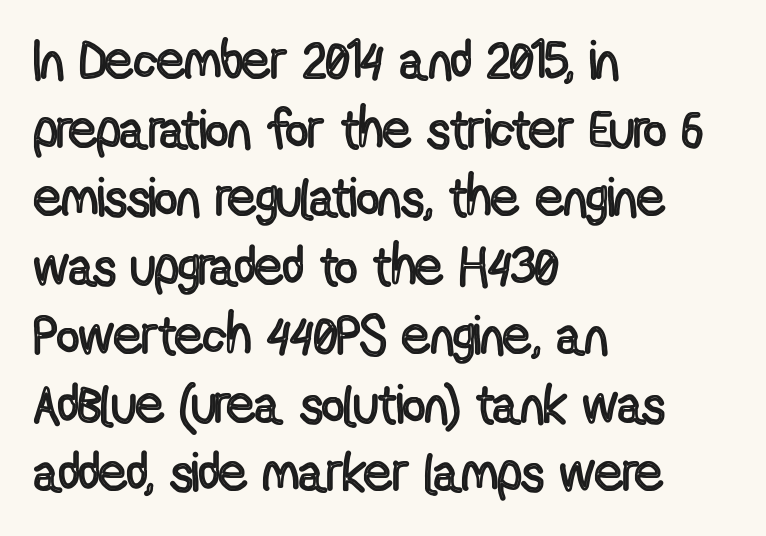
This sample uses an upright cut, with every glyph sitting square on the baseline. The passage shown is typed in a proportional face where columns would drift. The compositor pushed each line to the left boundary. Rows of type keep a routine distance in the vertical direction.
